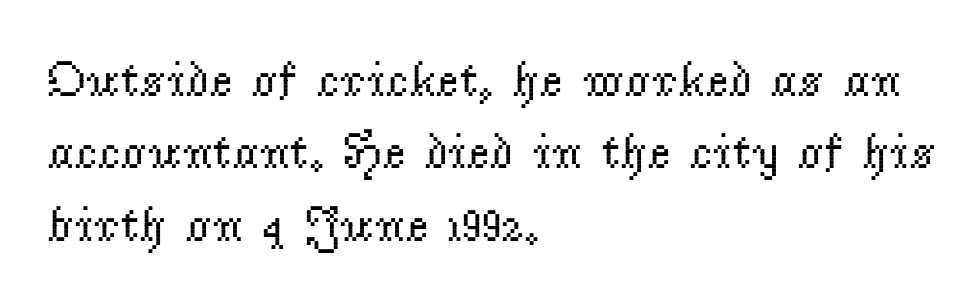
{"serif": "yes", "italic": "no", "bold": "no", "weight": "regular", "width": "normal", "stroke_contrast": "low", "x_height": "small", "monospaced": "no", "underline": "no", "align": "left", "line_spacing": "normal", "line_spacing_ratio": 1.45, "letter_spacing": "normal", "letter_spacing_em": 0.0, "glyph_px": 50}
